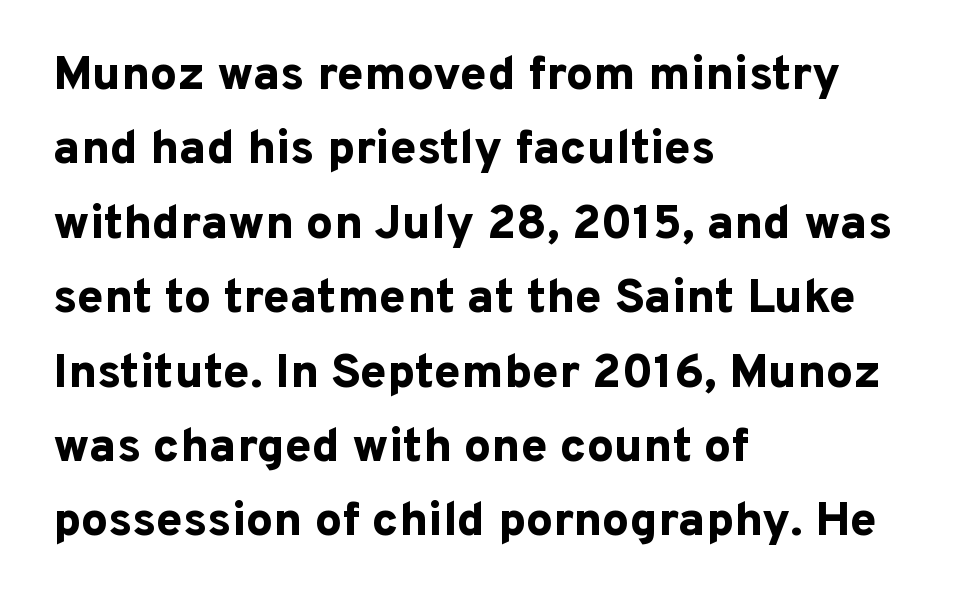
The image shows 48 px bold sans-serif type, upright; set left-aligned, normal line spacing (1.55x), normal letter spacing, not underlined; low stroke contrast and a medium x-height.
